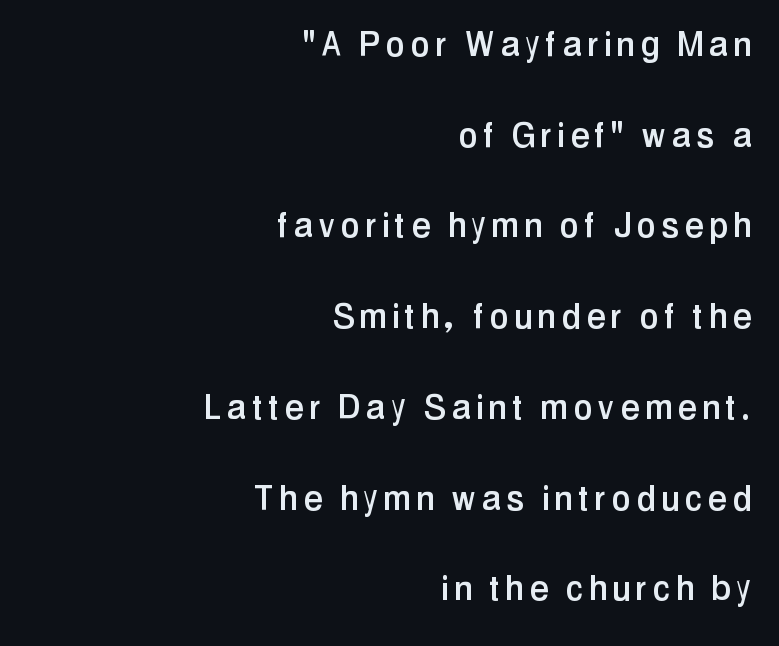
Does the leading feel generous? Absolutely, it's lavish. Every row of glyphs terminates at an identical x-position on the right. Serif or sans? Sans — the stroke terminals are bare. Words float on clear page, feet unadorned. The type sits square on the baseline with zero lean. Spacing verdict: proportional, widths tailored to each character.
